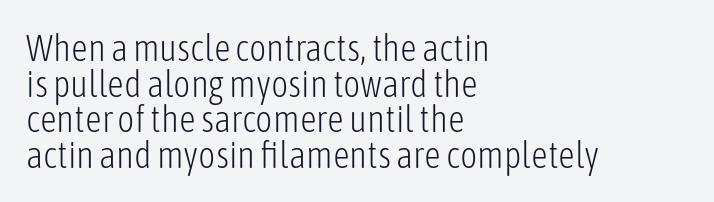
Q: Is the text bold? A: No.
Q: Is the text italic (slanted)? A: No, it is upright.
Q: Is the typeface a serif or a sans-serif typeface? A: Sans-serif.
Q: Is the text underlined? A: No.
Q: How is the paragraph aligned? A: Left-aligned.
Q: Is the spacing between letters normal or unusually wide? A: Normal.
Q: Is the spacing between lines tight, normal or loose? A: Tight.
Q: Width (condensed, normal, or wide)? A: Condensed.
Q: Stroke contrast? A: Low.
Q: x-height? A: Medium.
Q: Monospaced? A: No.
